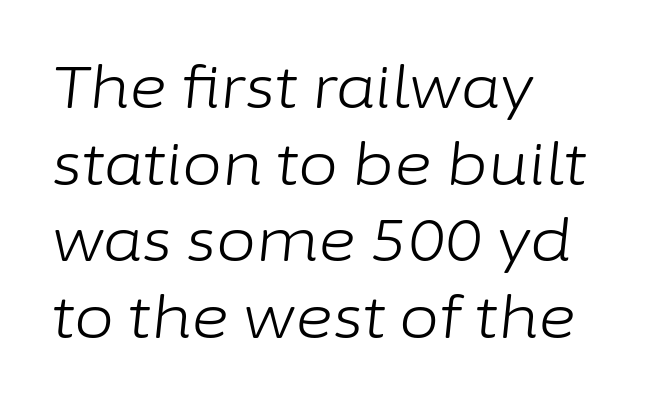
{"italic": "yes", "lean": "right", "slant_degrees": 6, "bold": "no", "weight": "light", "width": "normal", "stroke_contrast": "low", "x_height": "medium", "monospaced": "no", "underline": "no", "align": "left", "line_spacing": "normal", "line_spacing_ratio": 1.32, "letter_spacing": "normal", "letter_spacing_em": 0.0, "glyph_px": 58}
